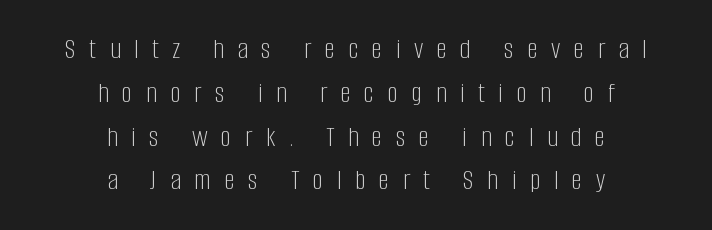
{"serif": "no", "italic": "no", "bold": "no", "weight": "light", "width": "condensed", "stroke_contrast": "low", "x_height": "large", "monospaced": "no", "underline": "no", "align": "center", "line_spacing": "normal", "line_spacing_ratio": 1.46, "letter_spacing": "wide", "letter_spacing_em": 0.45, "glyph_px": 30}
